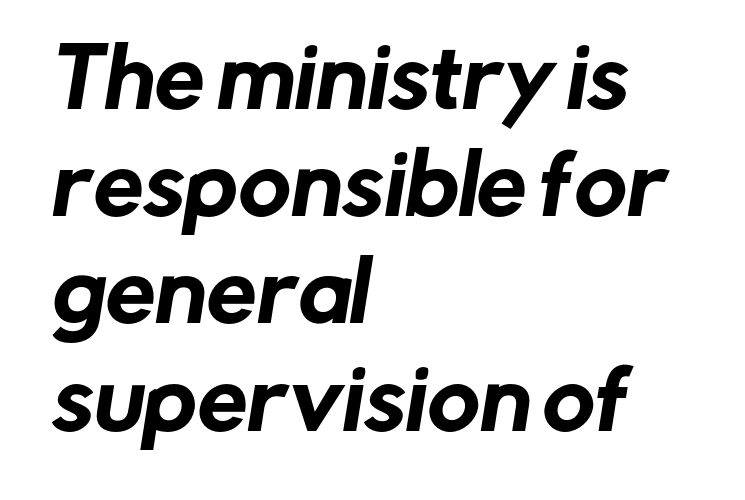
Students, note that the glyphs here touch the page at normal intervals. These lines are rendered in a variable-pitch font. The typeface chosen for these lines omits serifs. The passage shown stacks its lines at a standard gap. The rendering anchors every line to the left-hand side. Words float on clear page, feet unadorned.
